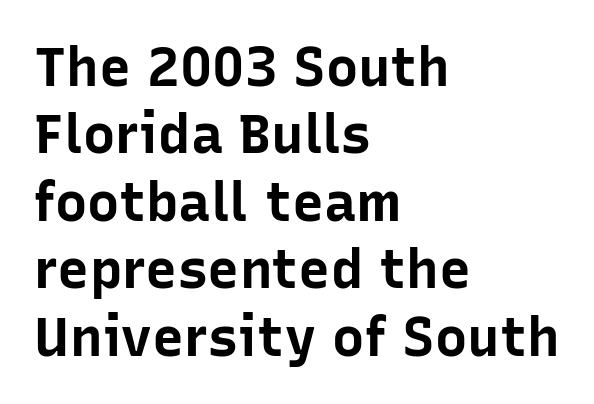
{"serif": "no", "italic": "no", "bold": "yes", "weight": "bold", "width": "normal", "stroke_contrast": "low", "x_height": "medium", "monospaced": "no", "underline": "no", "align": "left", "line_spacing": "normal", "line_spacing_ratio": 1.25, "letter_spacing": "normal", "letter_spacing_em": 0.0, "glyph_px": 54}
